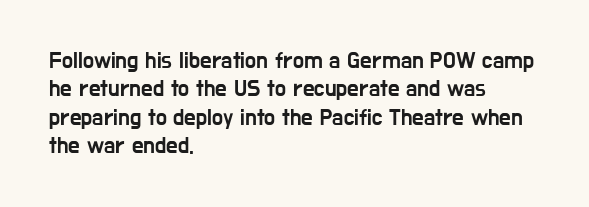
The image shows 23 px text type, upright; set left-aligned, line spacing 1.23x, normal letter spacing, not underlined.
